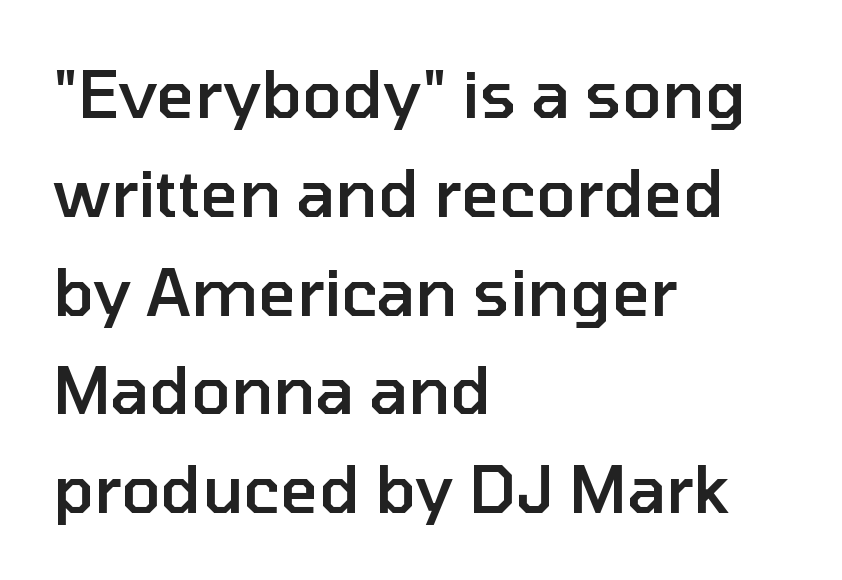
Q: Is the text bold? A: Semi-bold.
Q: Is the text italic (slanted)? A: No, it is upright.
Q: Is the typeface a serif or a sans-serif typeface? A: Sans-serif.
Q: Is the text underlined? A: No.
Q: How is the paragraph aligned? A: Left-aligned.
Q: Is the spacing between letters normal or unusually wide? A: Normal.
Q: Is the spacing between lines tight, normal or loose? A: Normal.
Q: Width (condensed, normal, or wide)? A: Normal.
Q: Stroke contrast? A: Low.
Q: x-height? A: Medium.
Q: Monospaced? A: No.
